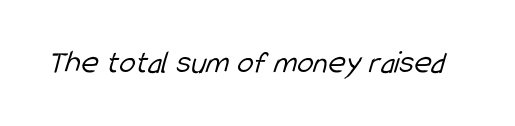
Q: Is the text bold? A: No.
Q: Is the typeface a serif or a sans-serif typeface? A: Sans-serif.
Q: Is the text underlined? A: No.
Q: Is the spacing between letters normal or unusually wide? A: Normal.
Q: Width (condensed, normal, or wide)? A: Condensed.
Q: Stroke contrast? A: Low.
Q: x-height? A: Medium.
Q: Monospaced? A: No.
